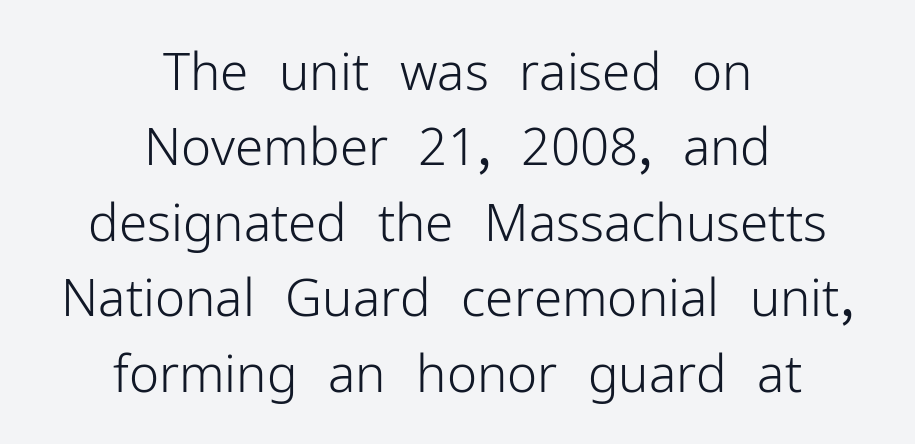
These lines keep a tight, regular rhythm from letter to letter. Notice how the stems are strictly vertical — no italics here. Alignment: centered. The face looks like a standard text weight, possibly lighter.
